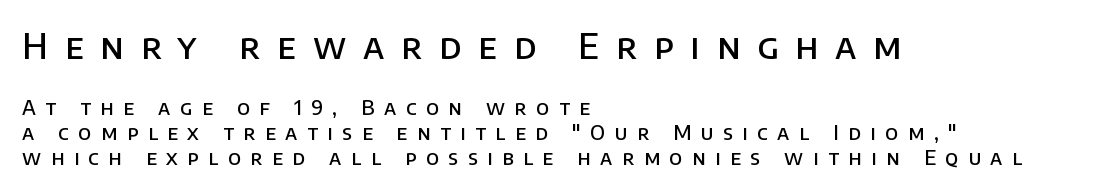
The baseline area is clear. The rendering uses natural spacing where letterforms have individual widths. Unlike italic type, these characters show no tilt at all. The letters are semibold — heavier than regular but short of a full bold. I'd call this a sans setting — the letters go barefoot. These lines sit exactly where default settings would place them.
